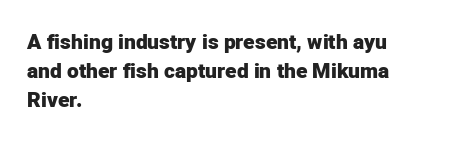
{"italic": "no", "bold": "yes", "underline": "no", "align": "left", "line_spacing": "normal", "line_spacing_ratio": 1.39, "letter_spacing": "normal", "letter_spacing_em": 0.0, "glyph_px": 21}
